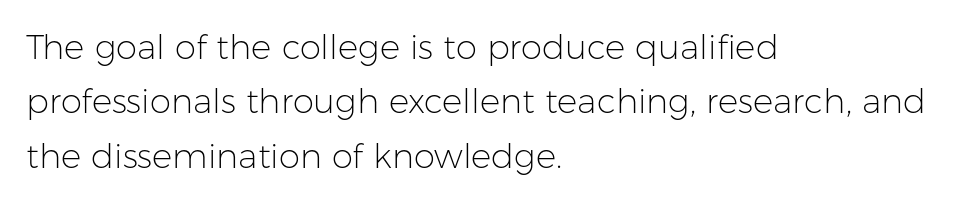
The image shows 34 px light sans-serif type, upright; set left-aligned, normal line spacing (1.6x), normal letter spacing, not underlined; low stroke contrast and a medium x-height.
